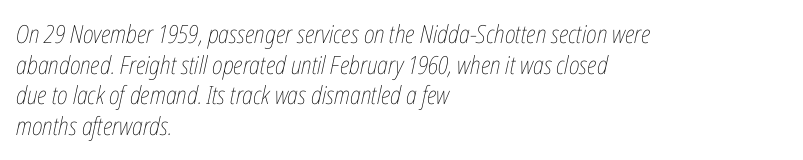
{"italic": "yes", "lean": "right", "slant_degrees": 12, "bold": "no", "underline": "no", "align": "left", "line_spacing_ratio": 1.23, "letter_spacing": "normal", "letter_spacing_em": 0.0, "glyph_px": 25}
